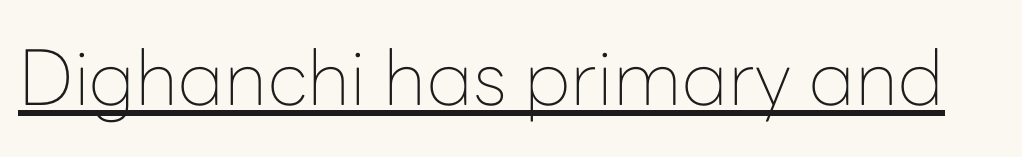
These lines keep a tight, regular rhythm from letter to letter. The strokes carry an ordinary text weight at most. Each line of the rendering has a horizontal stroke beneath the glyphs. Style check: upright. Typographically, this falls in the sans-serif category. These lines are rendered in a variable-pitch font.
